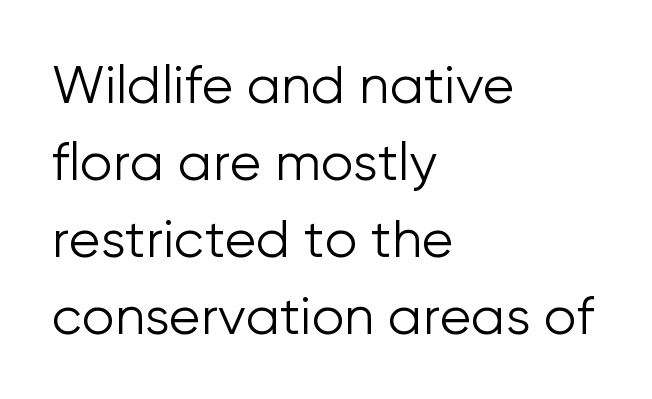
Proportional: the letters do not fall into vertical columns. Quick note: interline space is typical. Does the type have serifs? No, each stem ends abruptly. These lines keep a tight, regular rhythm from letter to letter.
